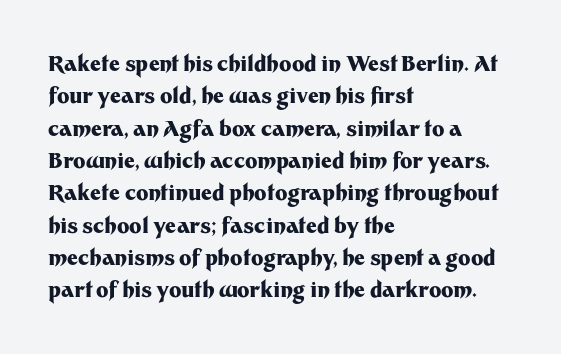
The image shows 21 px bold type, upright; set left-aligned, normal line spacing (1.54x), normal letter spacing, not underlined.
